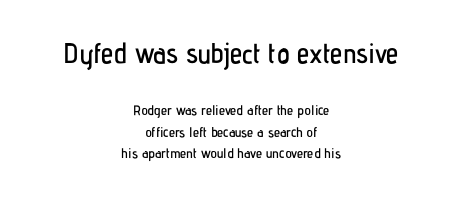
The font's upright variant was chosen for this text. Note the varied advance widths — an 'i' is clearly narrower than an 'm'. The first block has been scaled up relative to the second. Each new line begins a customary step beneath the previous one. The letterforms sit shoulder to shoulder at normal distance.
